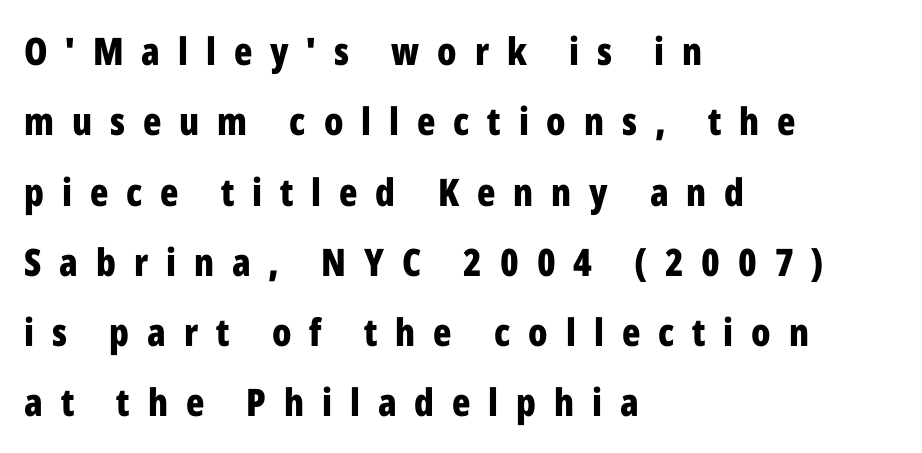
{"serif": "no", "italic": "no", "bold": "yes", "weight": "bold", "width": "condensed", "stroke_contrast": "low", "x_height": "medium", "monospaced": "no", "underline": "no", "align": "left", "line_spacing_ratio": 1.85, "letter_spacing": "wide", "letter_spacing_em": 0.47, "glyph_px": 38}
